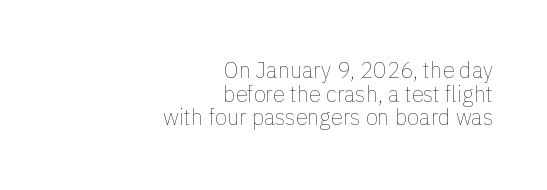
{"italic": "no", "bold": "no", "underline": "no", "align": "right", "line_spacing": "tight", "line_spacing_ratio": 1.07, "letter_spacing": "normal", "letter_spacing_em": 0.0, "glyph_px": 22}
